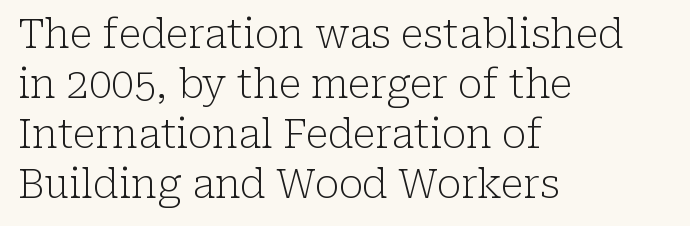
Q: Is the text bold? A: No.
Q: Is the text italic (slanted)? A: No, it is upright.
Q: Is the typeface a serif or a sans-serif typeface? A: Serif.
Q: Is the text underlined? A: No.
Q: How is the paragraph aligned? A: Left-aligned.
Q: Is the spacing between letters normal or unusually wide? A: Normal.
Q: Is the spacing between lines tight, normal or loose? A: Normal.
Q: Width (condensed, normal, or wide)? A: Normal.
Q: Stroke contrast? A: Low.
Q: x-height? A: Medium.
Q: Monospaced? A: No.
